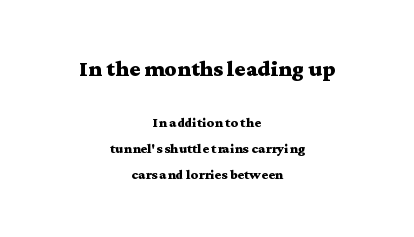
Default kerning and tracking; the words read as compact shapes. On the weight axis this lands at bold, roughly 700. Which of the two is more prominent by size? The first, at the top. The strip under each line holds only bare page.
